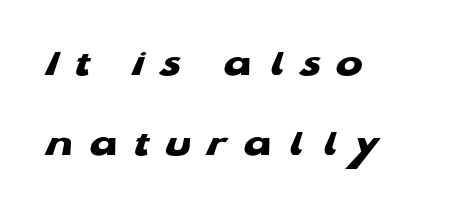
Q: Is the text bold? A: Yes.
Q: Is the typeface a serif or a sans-serif typeface? A: Sans-serif.
Q: Is the text underlined? A: No.
Q: How is the paragraph aligned? A: Left-aligned.
Q: Is the spacing between letters normal or unusually wide? A: Unusually wide.
Q: Is the spacing between lines tight, normal or loose? A: Loose.
Q: Width (condensed, normal, or wide)? A: Wide.
Q: Stroke contrast? A: Low.
Q: x-height? A: Medium.
Q: Monospaced? A: No.
